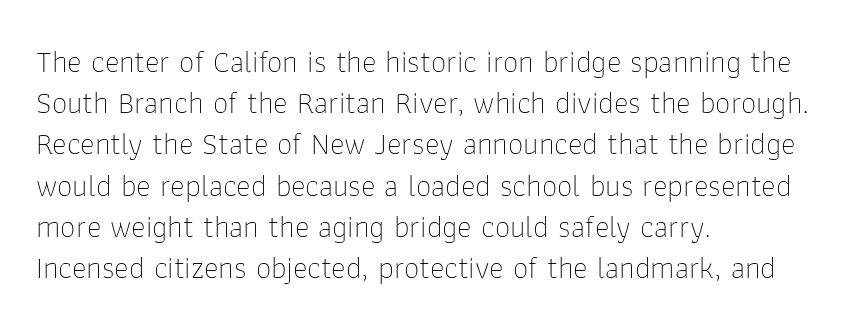
Typeset ragged right — the left edge is the straight one. Between one letter and the next there's only the usual sliver of space. The area under the type is left untouched. The rendering uses natural spacing where letterforms have individual widths. This is roman type, the default non-slanted kind. Students, observe: this is what conventionally led text looks like.
